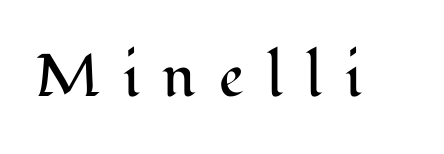
Q: Is the text bold? A: No.
Q: Is the text italic (slanted)? A: No, it is upright.
Q: Is the typeface a serif or a sans-serif typeface? A: Serif.
Q: Is the text underlined? A: No.
Q: Is the spacing between letters normal or unusually wide? A: Unusually wide.
Q: Width (condensed, normal, or wide)? A: Normal.
Q: Stroke contrast? A: Medium.
Q: x-height? A: Medium.
Q: Monospaced? A: No.
